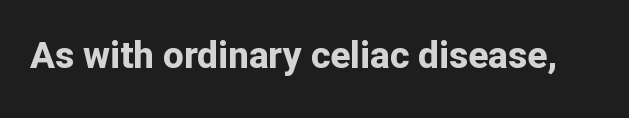
Q: Is the text bold? A: Yes.
Q: Is the text italic (slanted)? A: No, it is upright.
Q: Is the typeface a serif or a sans-serif typeface? A: Sans-serif.
Q: Is the text underlined? A: No.
Q: Is the spacing between letters normal or unusually wide? A: Normal.
Q: Width (condensed, normal, or wide)? A: Normal.
Q: Stroke contrast? A: Low.
Q: x-height? A: Medium.
Q: Monospaced? A: No.
